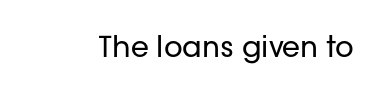
{"serif": "no", "italic": "no", "bold": "no", "weight": "regular", "width": "normal", "stroke_contrast": "low", "x_height": "medium", "monospaced": "no", "underline": "no", "letter_spacing": "normal", "letter_spacing_em": 0.0, "glyph_px": 29}
